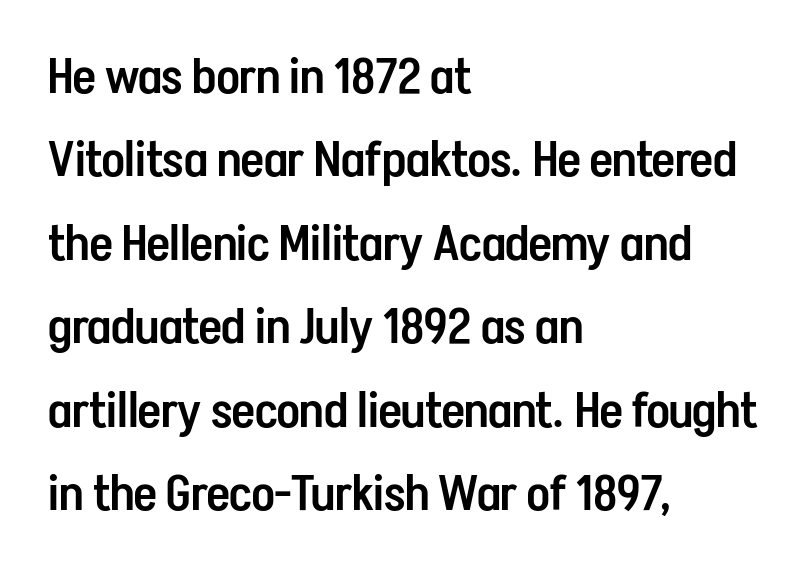
The image shows 50 px semibold, condensed sans-serif type, upright; set left-aligned, normal line spacing (1.67x), normal letter spacing, not underlined; low stroke contrast and a medium x-height.
